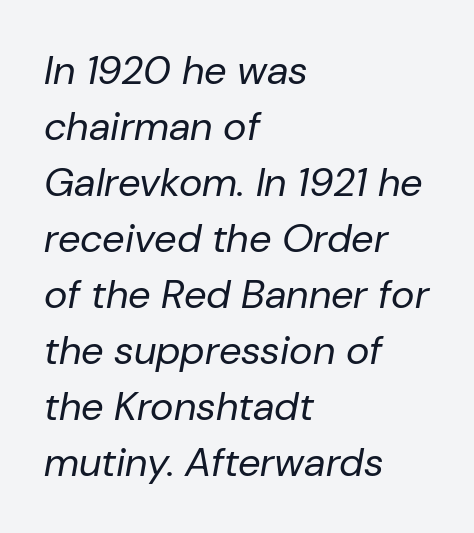
{"italic": "yes", "lean": "right", "slant_degrees": 10, "bold": "no", "weight": "regular", "width": "normal", "stroke_contrast": "low", "x_height": "medium", "monospaced": "no", "underline": "no", "align": "left", "line_spacing": "normal", "line_spacing_ratio": 1.4, "letter_spacing": "normal", "letter_spacing_em": 0.0, "glyph_px": 40}
